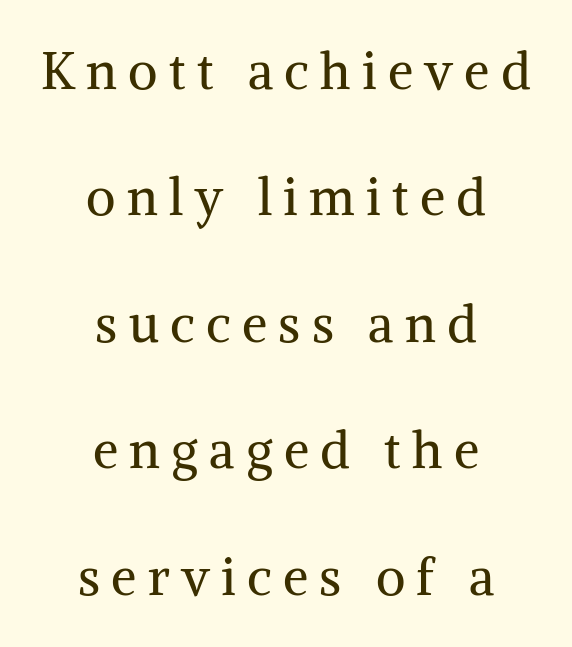
The image shows 51 px regular-weight serif type, upright; set centered, loose line spacing (2.48x), unusually wide letter spacing (+0.22 em), not underlined; medium stroke contrast and a medium x-height.
